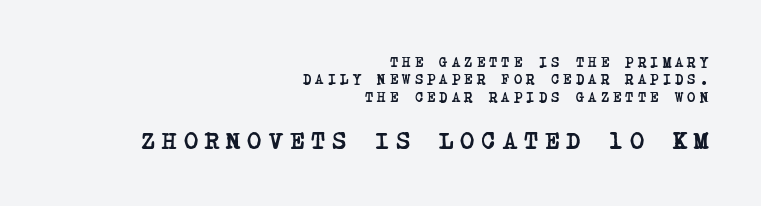
Look at the stroke-to-counter ratio: heavy, a bold. The gap between lines stays unmarked. Rows of type keep a routine distance in the vertical direction. The gaps between neighbouring characters are conspicuously large. Of the two passages, the one underneath uses the larger point size. All the whitespace from short lines collects on the left.
